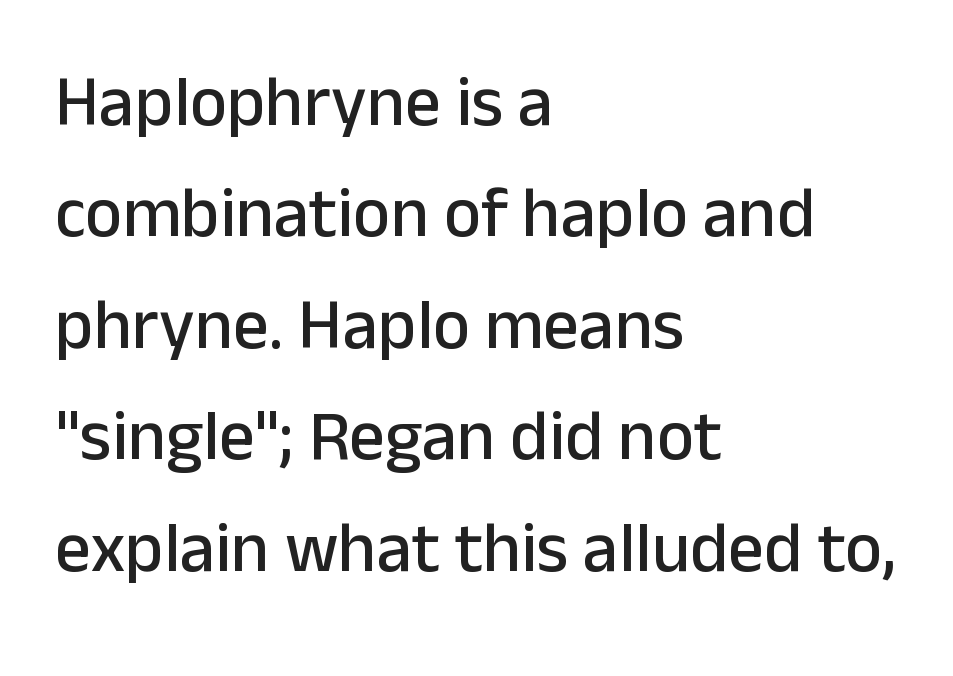
{"serif": "no", "italic": "no", "width": "normal", "stroke_contrast": "low", "x_height": "medium", "monospaced": "no", "underline": "no", "align": "left", "line_spacing": "normal", "line_spacing_ratio": 1.57, "letter_spacing": "normal", "letter_spacing_em": 0.0, "glyph_px": 71}
